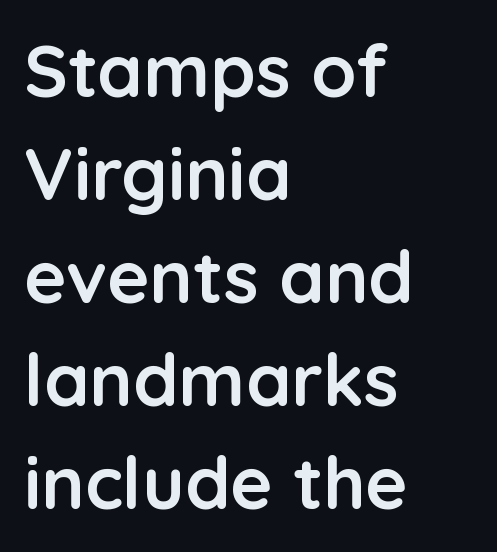
{"serif": "no", "italic": "no", "bold": "yes", "weight": "semibold", "width": "normal", "stroke_contrast": "low", "x_height": "medium", "monospaced": "no", "underline": "no", "align": "left", "line_spacing": "normal", "line_spacing_ratio": 1.41, "letter_spacing": "normal", "letter_spacing_em": 0.0, "glyph_px": 73}
